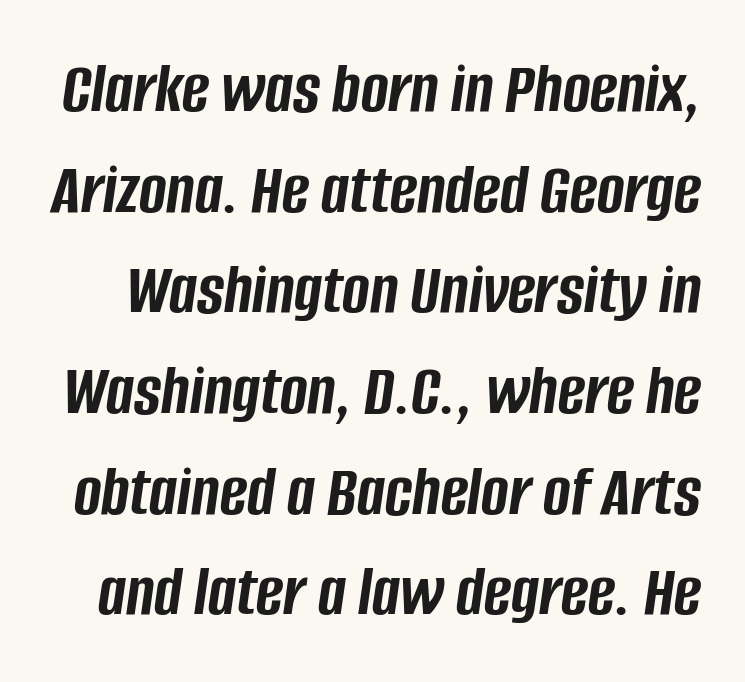
{"italic": "yes", "lean": "right", "slant_degrees": 8, "bold": "yes", "weight": "semibold", "width": "condensed", "stroke_contrast": "low", "x_height": "large", "monospaced": "no", "underline": "no", "line_spacing": "normal", "line_spacing_ratio": 1.36, "letter_spacing": "normal", "letter_spacing_em": 0.0, "glyph_px": 74}
